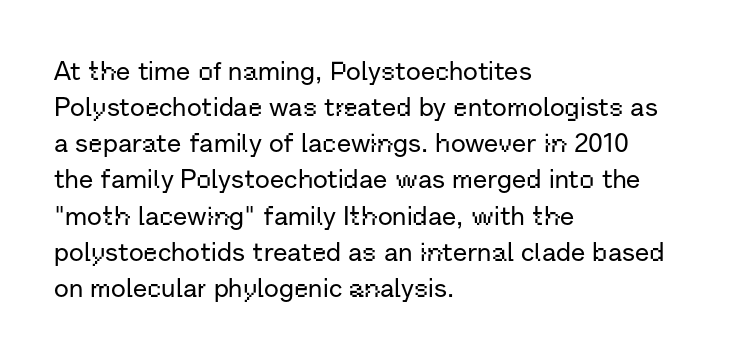
{"italic": "no", "underline": "no", "align": "left", "line_spacing": "normal", "line_spacing_ratio": 1.39, "letter_spacing": "normal", "letter_spacing_em": 0.0, "glyph_px": 26}
